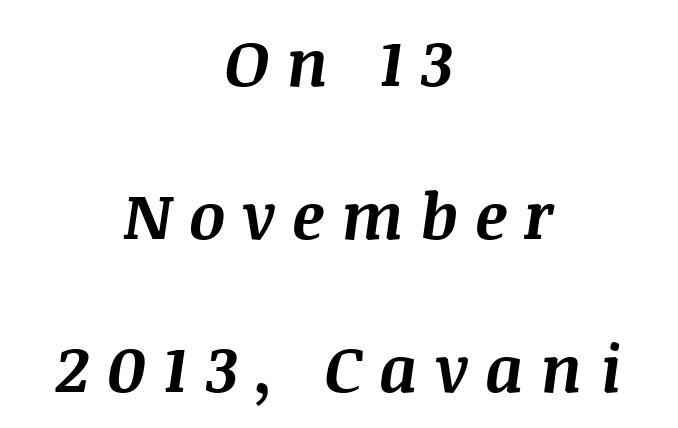
Q: Is the text bold? A: Yes.
Q: Is the text italic (slanted)? A: Yes, it leans right by about 8 degrees.
Q: Is the text underlined? A: No.
Q: How is the paragraph aligned? A: Centered.
Q: Is the spacing between letters normal or unusually wide? A: Unusually wide.
Q: Is the spacing between lines tight, normal or loose? A: Loose.
Q: Width (condensed, normal, or wide)? A: Normal.
Q: Stroke contrast? A: Medium.
Q: x-height? A: Large.
Q: Monospaced? A: No.
